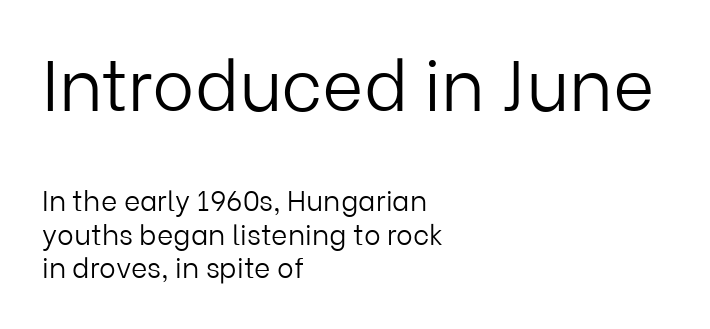
The image shows 71 px light sans-serif type, upright; set left-aligned, line spacing 1.2x, normal letter spacing, not underlined; the first (top) block is 2.54x larger; low stroke contrast and a medium x-height.
